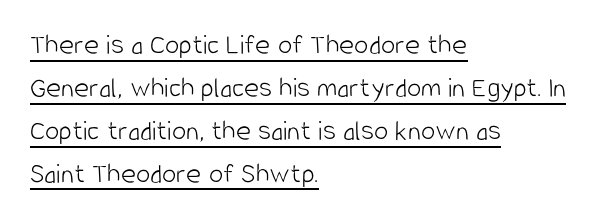
Q: Is the text bold? A: No.
Q: Is the text italic (slanted)? A: No, it is upright.
Q: Is the typeface a serif or a sans-serif typeface? A: Sans-serif.
Q: Is the text underlined? A: Yes.
Q: How is the paragraph aligned? A: Left-aligned.
Q: Is the spacing between letters normal or unusually wide? A: Normal.
Q: Is the spacing between lines tight, normal or loose? A: Normal.
Q: Width (condensed, normal, or wide)? A: Condensed.
Q: Stroke contrast? A: Low.
Q: x-height? A: Large.
Q: Monospaced? A: No.
